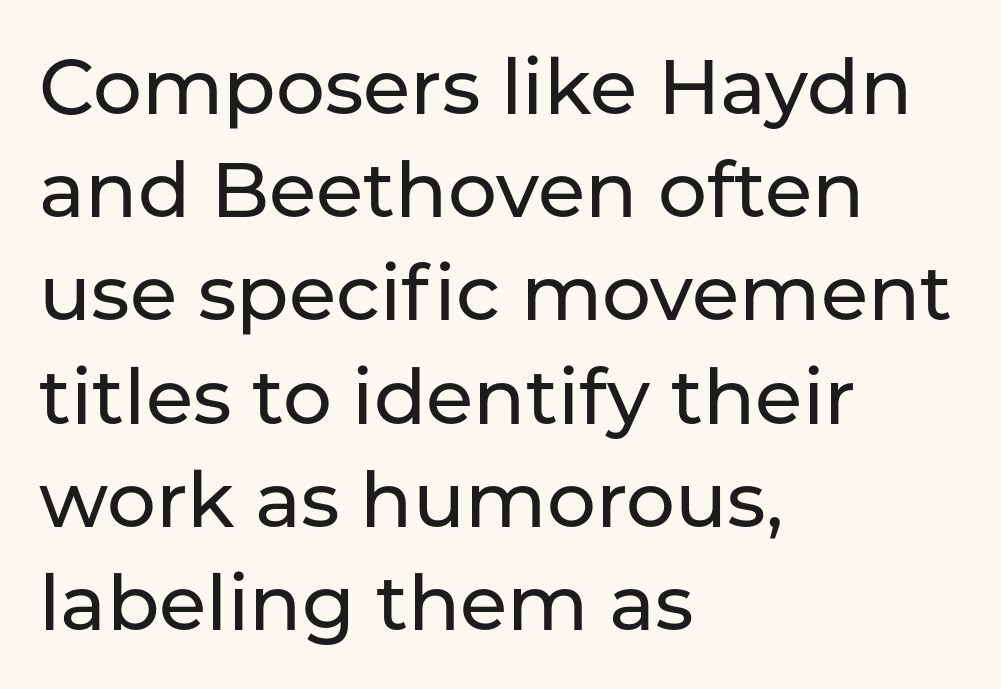
Observe the absence of serifs on each vertical stroke in this sample. Looks like regular typesetting: each glyph gets only the width it needs. Horizontal bands of white between lines are of average thickness. Ascenders rise straight up at ninety degrees.
